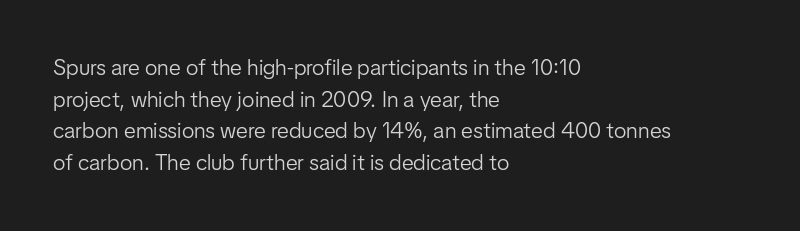
Ordinary non-slanted type is in use. Whoever set this chose a conventional vertical rhythm. Nothing unusual about the tracking: characters are spaced as the font intends. Every row of glyphs begins at an identical x-position on the left.
